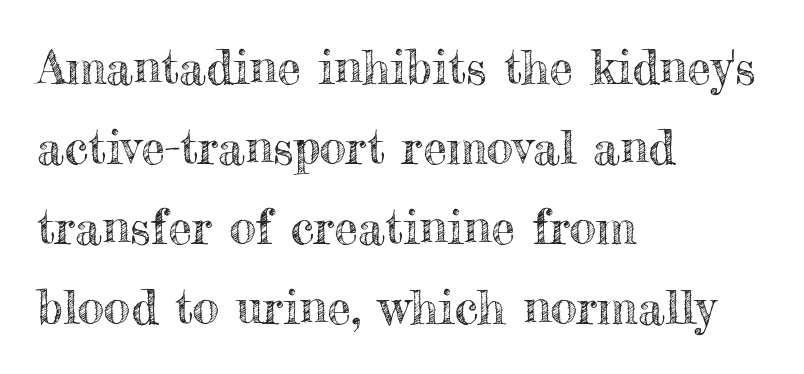
The image shows 48 px text type, upright; set left-aligned, normal line spacing (1.67x), normal letter spacing, not underlined; a small x-height.
